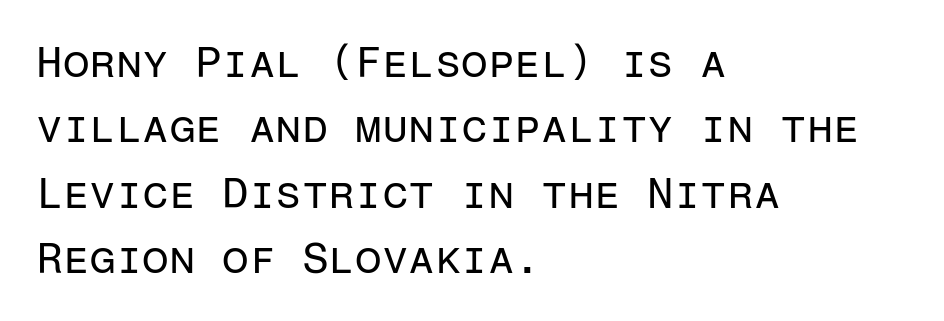
Q: Is the text bold? A: No.
Q: Is the text italic (slanted)? A: No, it is upright.
Q: Is the typeface a serif or a sans-serif typeface? A: Sans-serif.
Q: Is the text underlined? A: No.
Q: How is the paragraph aligned? A: Left-aligned.
Q: Is the spacing between letters normal or unusually wide? A: Normal.
Q: Is the spacing between lines tight, normal or loose? A: Normal.
Q: Width (condensed, normal, or wide)? A: Normal.
Q: Stroke contrast? A: Low.
Q: x-height? A: Medium.
Q: Monospaced? A: Yes.
